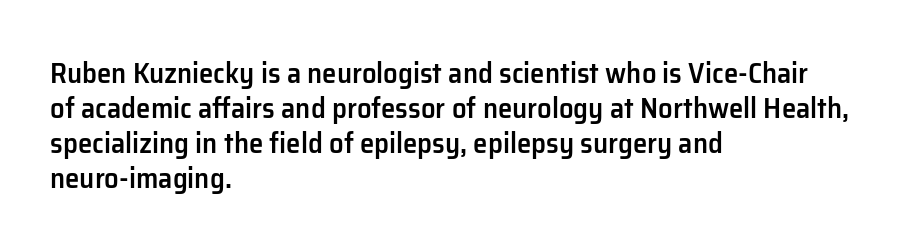
In terms of letterspacing, this is plain default setting. Looks like regular typesetting: each glyph gets only the width it needs. This sample uses a sans-serif face. The specimen reads as upright at a glance. Typeset ragged right — the left edge is the straight one. Type without underlining.
